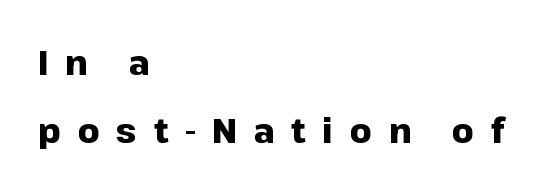
The image shows 34 px heavy sans-serif type, upright; set left-aligned, loose line spacing (2.01x), unusually wide letter spacing (+0.49 em), not underlined; low stroke contrast and a medium x-height.
